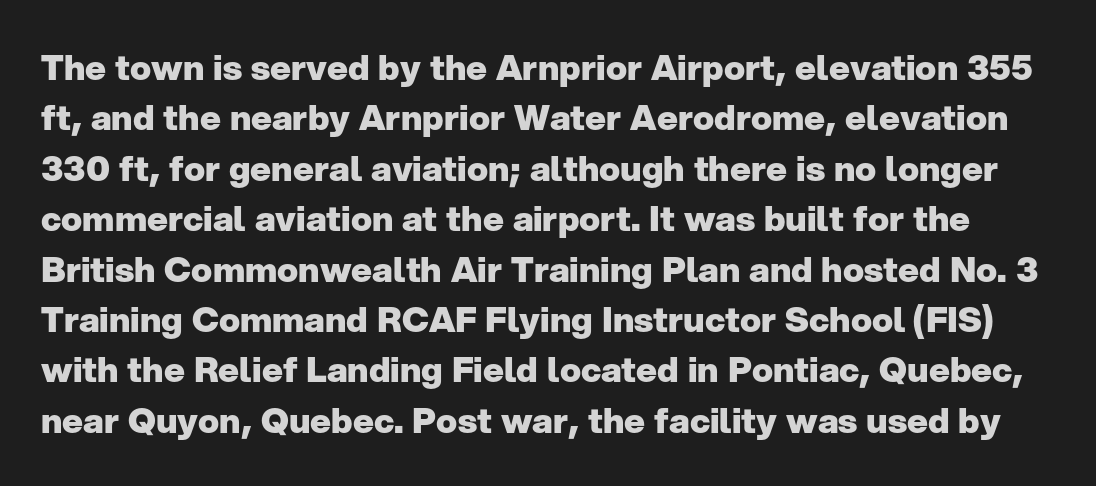
The image shows 35 px heavy sans-serif type, upright; set normal line spacing (1.44x), normal letter spacing, not underlined; low stroke contrast and a medium x-height.
